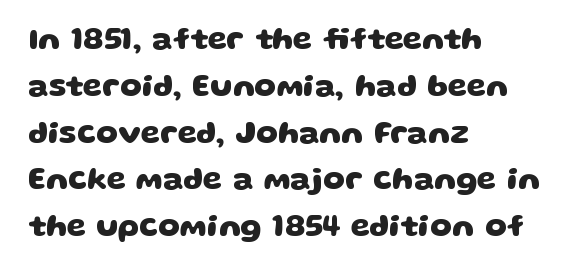
Q: Is the text bold? A: Yes.
Q: Is the typeface a serif or a sans-serif typeface? A: Sans-serif.
Q: Is the text underlined? A: No.
Q: How is the paragraph aligned? A: Left-aligned.
Q: Is the spacing between letters normal or unusually wide? A: Normal.
Q: Is the spacing between lines tight, normal or loose? A: Normal.
Q: Width (condensed, normal, or wide)? A: Wide.
Q: Stroke contrast? A: Low.
Q: x-height? A: Large.
Q: Monospaced? A: No.
